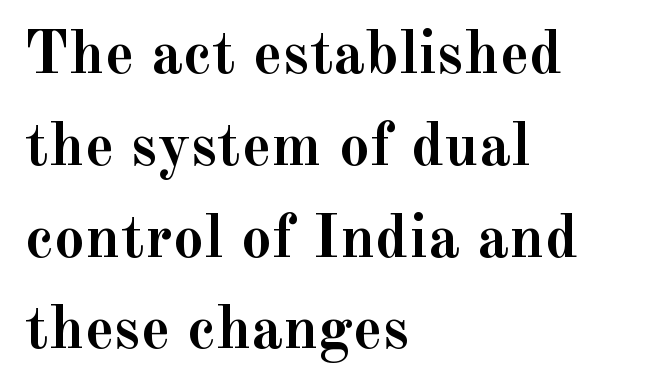
{"serif": "yes", "italic": "no", "bold": "yes", "weight": "semibold", "width": "normal", "x_height": "small", "monospaced": "no", "underline": "no", "align": "left", "line_spacing": "normal", "line_spacing_ratio": 1.48, "letter_spacing": "normal", "letter_spacing_em": 0.0, "glyph_px": 62}
